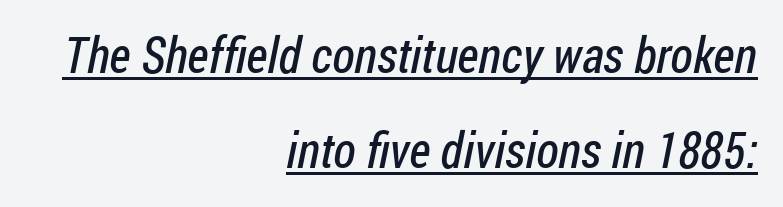
The rendering uses a large line-height, opening up the rows. Quick note: underline on. This sample has the flowing, uneven cadence of proportional lettering. The letters carry no serifs — their stems end cleanly without finishing strokes. Default kerning and tracking; the words read as compact shapes.
